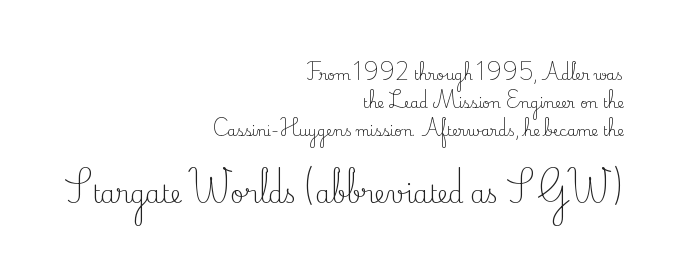
The image shows 24 px text type, upright; set right-aligned, loose line spacing (2.0x), normal letter spacing, not underlined; the second (bottom) block is 1.71x larger.
